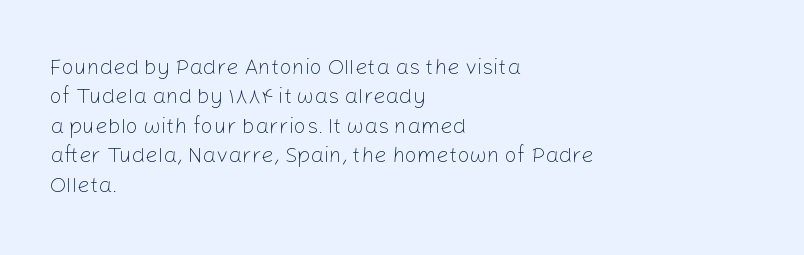
The image shows 22 px text type, upright; set left-aligned, normal line spacing (1.34x), normal letter spacing, not underlined.
